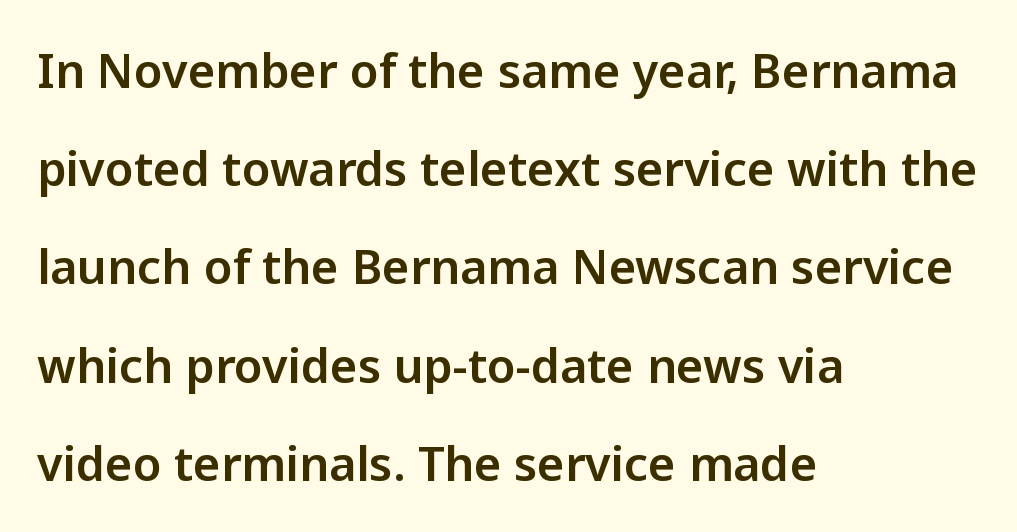
Q: Is the text italic (slanted)? A: No, it is upright.
Q: Is the typeface a serif or a sans-serif typeface? A: Sans-serif.
Q: Is the text underlined? A: No.
Q: How is the paragraph aligned? A: Left-aligned.
Q: Is the spacing between letters normal or unusually wide? A: Normal.
Q: Is the spacing between lines tight, normal or loose? A: Loose.
Q: Width (condensed, normal, or wide)? A: Normal.
Q: Stroke contrast? A: Low.
Q: x-height? A: Medium.
Q: Monospaced? A: No.
